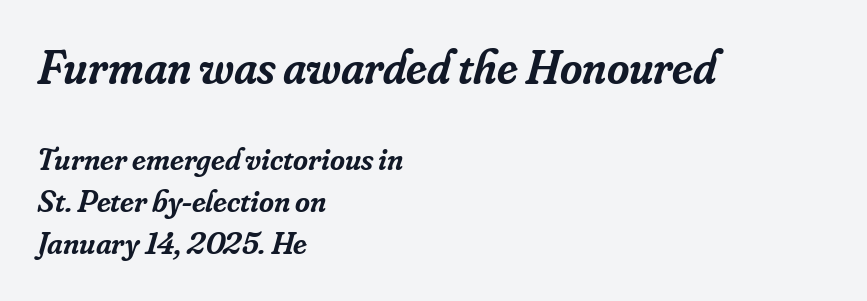
Q: Is the text bold? A: Semi-bold.
Q: Is the text italic (slanted)? A: Yes, it leans right by about 16 degrees.
Q: Is the typeface a serif or a sans-serif typeface? A: Serif.
Q: Is the text underlined? A: No.
Q: How is the paragraph aligned? A: Left-aligned.
Q: Is the spacing between letters normal or unusually wide? A: Normal.
Q: Is the spacing between lines tight, normal or loose? A: Normal.
Q: Which block of text is set in a larger size, the first (top) or the second (bottom)? A: The first (top) one.
Q: Width (condensed, normal, or wide)? A: Normal.
Q: Stroke contrast? A: Low.
Q: x-height? A: Small.
Q: Monospaced? A: No.
